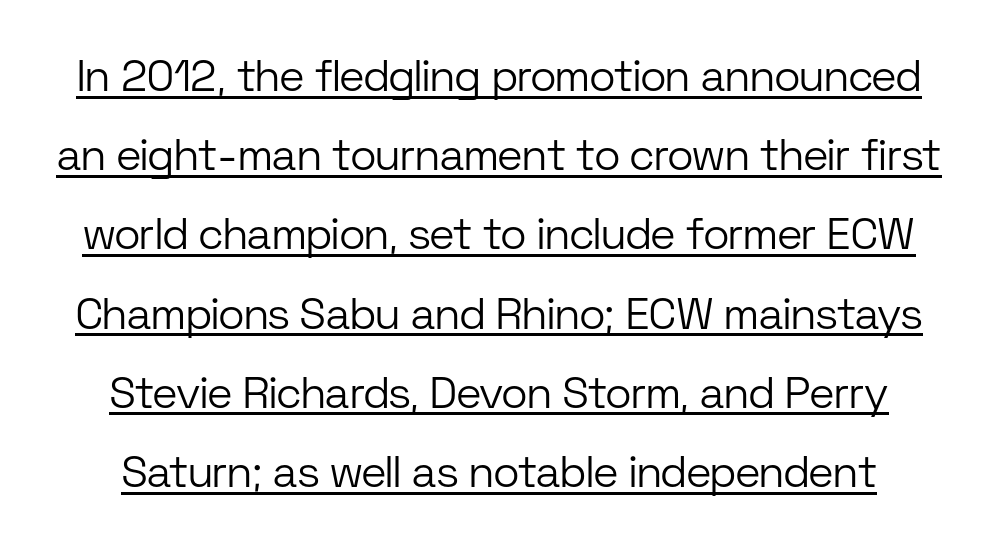
Q: Is the text bold? A: No.
Q: Is the text italic (slanted)? A: No, it is upright.
Q: Is the typeface a serif or a sans-serif typeface? A: Sans-serif.
Q: Is the text underlined? A: Yes.
Q: Is the spacing between letters normal or unusually wide? A: Normal.
Q: Width (condensed, normal, or wide)? A: Normal.
Q: Stroke contrast? A: Low.
Q: x-height? A: Medium.
Q: Monospaced? A: No.
